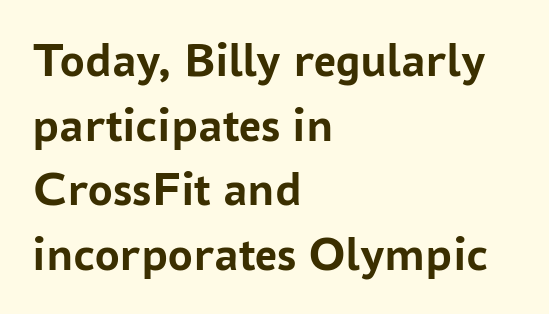
{"serif": "no", "italic": "no", "bold": "yes", "weight": "semibold", "width": "normal", "stroke_contrast": "low", "x_height": "medium", "monospaced": "no", "underline": "no", "align": "left", "line_spacing": "normal", "line_spacing_ratio": 1.32, "letter_spacing": "normal", "letter_spacing_em": 0.0, "glyph_px": 49}
